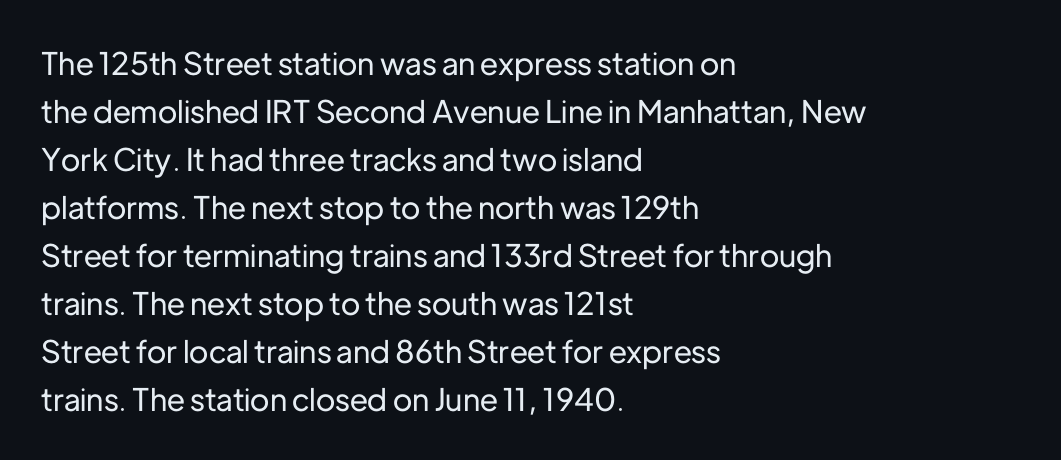
Q: Is the text italic (slanted)? A: No, it is upright.
Q: Is the typeface a serif or a sans-serif typeface? A: Sans-serif.
Q: Is the text underlined? A: No.
Q: How is the paragraph aligned? A: Left-aligned.
Q: Is the spacing between letters normal or unusually wide? A: Normal.
Q: Is the spacing between lines tight, normal or loose? A: Normal.
Q: Width (condensed, normal, or wide)? A: Normal.
Q: Stroke contrast? A: Low.
Q: x-height? A: Medium.
Q: Monospaced? A: No.
